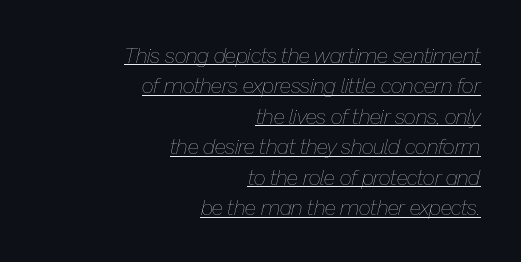
Q: Is the text bold? A: No.
Q: Is the text italic (slanted)? A: Yes, it leans right by about 13 degrees.
Q: Is the text underlined? A: Yes.
Q: How is the paragraph aligned? A: Right-aligned.
Q: Is the spacing between letters normal or unusually wide? A: Normal.
Q: Is the spacing between lines tight, normal or loose? A: Normal.
